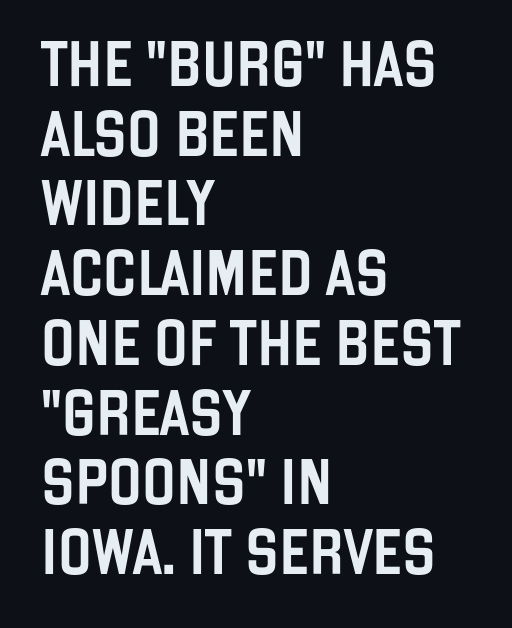
{"serif": "no", "italic": "no", "width": "condensed", "stroke_contrast": "low", "x_height": "large", "monospaced": "no", "underline": "no", "align": "left", "line_spacing": "normal", "line_spacing_ratio": 1.55, "letter_spacing": "normal", "letter_spacing_em": 0.0, "glyph_px": 45}
